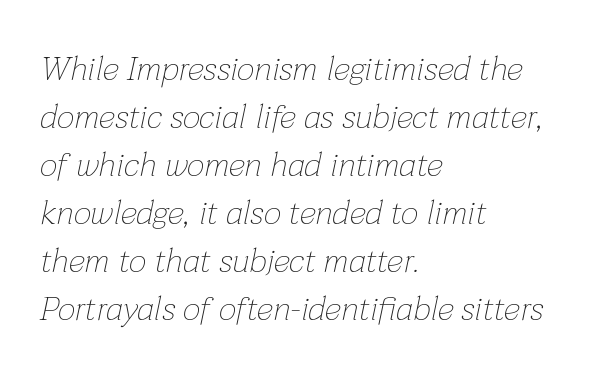
The image shows 34 px thin type, italic (leaning right); set left-aligned, normal line spacing (1.41x), normal letter spacing, not underlined; low stroke contrast and a medium x-height.
